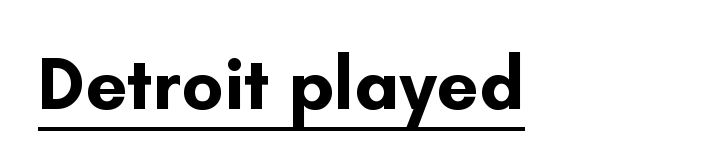
The image shows 74 px bold sans-serif type, upright; set normal letter spacing, underlined; low stroke contrast and a small x-height.
